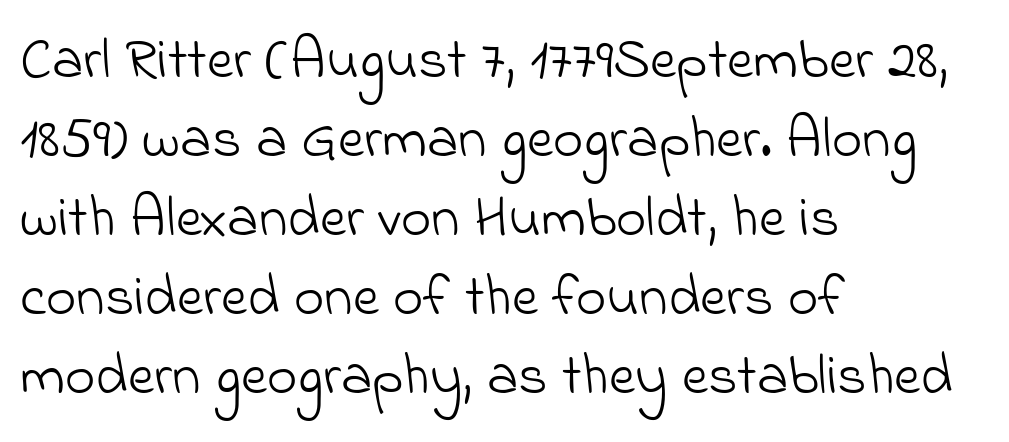
The face used here is proportionally spaced, like ordinary book or web type. Is there much room between lines? A standard amount, neither cramped nor airy. Look at the bottom of the vertical strokes: they stop flat, with no serifs. If you drew a ruler down the left edge, every line would touch it. Weight class: somewhere from thin through regular.
